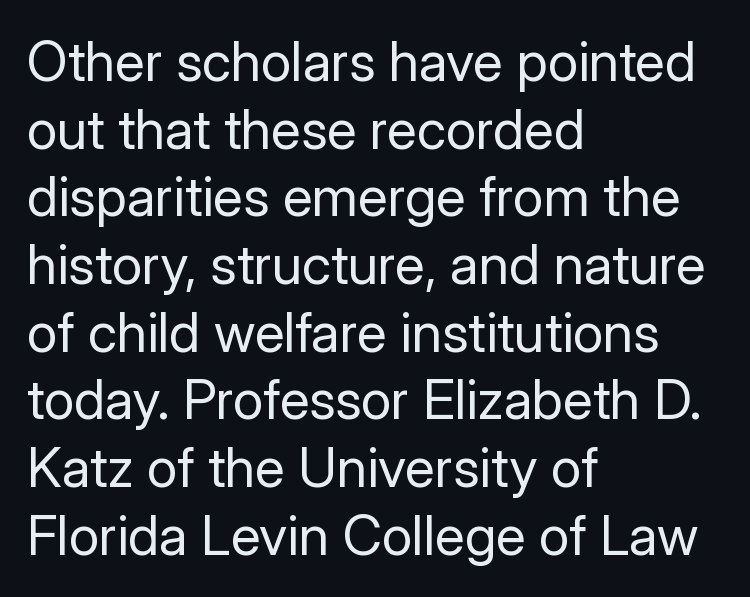
Q: Is the text bold? A: No.
Q: Is the text italic (slanted)? A: No, it is upright.
Q: Is the typeface a serif or a sans-serif typeface? A: Sans-serif.
Q: Is the text underlined? A: No.
Q: How is the paragraph aligned? A: Left-aligned.
Q: Is the spacing between letters normal or unusually wide? A: Normal.
Q: Width (condensed, normal, or wide)? A: Normal.
Q: Stroke contrast? A: Low.
Q: x-height? A: Medium.
Q: Monospaced? A: No.
